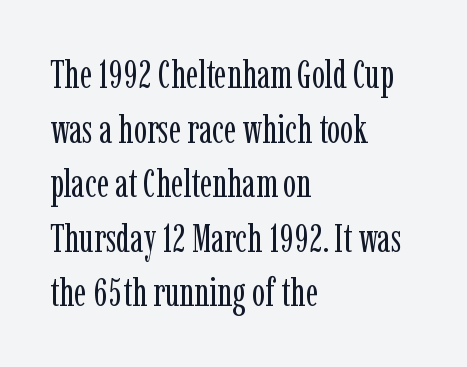
Q: Is the text bold? A: No.
Q: Is the text italic (slanted)? A: No, it is upright.
Q: Is the typeface a serif or a sans-serif typeface? A: Serif.
Q: Is the text underlined? A: No.
Q: How is the paragraph aligned? A: Left-aligned.
Q: Is the spacing between letters normal or unusually wide? A: Normal.
Q: Is the spacing between lines tight, normal or loose? A: Normal.
Q: Width (condensed, normal, or wide)? A: Condensed.
Q: Stroke contrast? A: Low.
Q: x-height? A: Medium.
Q: Monospaced? A: No.
